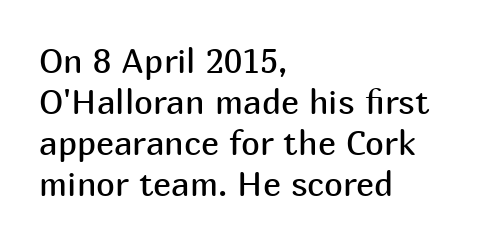
Q: Is the text bold? A: No.
Q: Is the text italic (slanted)? A: No, it is upright.
Q: Is the typeface a serif or a sans-serif typeface? A: Sans-serif.
Q: Is the text underlined? A: No.
Q: How is the paragraph aligned? A: Left-aligned.
Q: Is the spacing between letters normal or unusually wide? A: Normal.
Q: Width (condensed, normal, or wide)? A: Normal.
Q: Stroke contrast? A: Medium.
Q: x-height? A: Medium.
Q: Monospaced? A: No.
